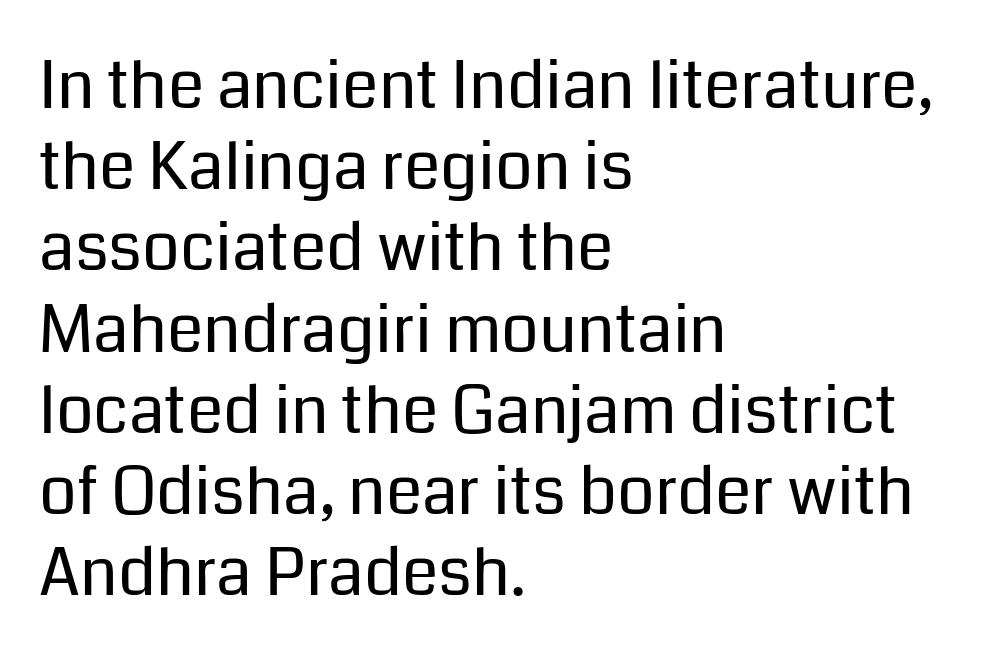
Varying glyph widths throughout — classic text-font behaviour. Descender tails drop into unmarked territory. Letter spacing: default. Ordinary non-slanted type is in use. The face looks like a standard text weight, possibly lighter.
